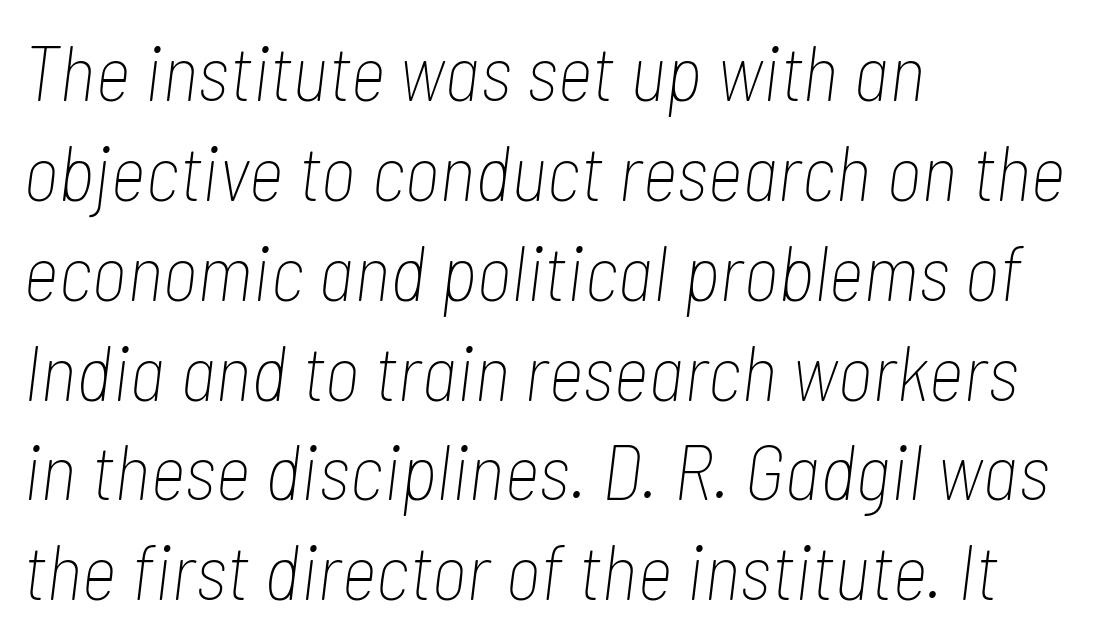
Q: Is the text bold? A: No.
Q: Is the text italic (slanted)? A: Yes, it leans right by about 7 degrees.
Q: Is the text underlined? A: No.
Q: How is the paragraph aligned? A: Left-aligned.
Q: Is the spacing between letters normal or unusually wide? A: Normal.
Q: Is the spacing between lines tight, normal or loose? A: Normal.
Q: Width (condensed, normal, or wide)? A: Condensed.
Q: Stroke contrast? A: Low.
Q: x-height? A: Medium.
Q: Monospaced? A: No.
